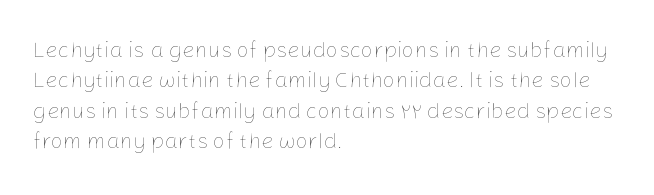
The image shows 22 px text type, upright; set left-aligned, normal line spacing (1.38x), normal letter spacing, not underlined.
